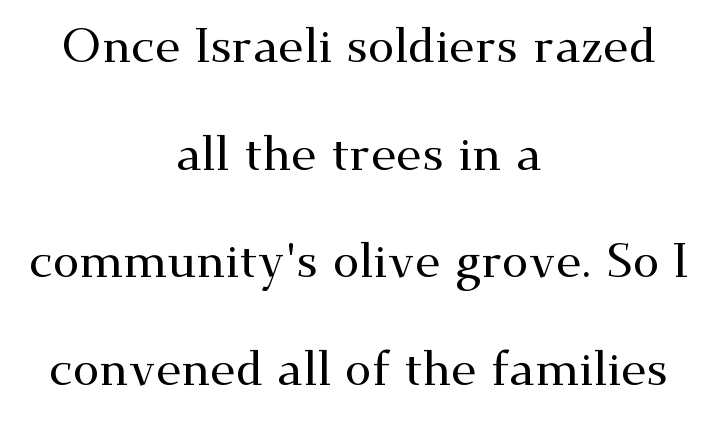
Q: Is the text italic (slanted)? A: No, it is upright.
Q: Is the typeface a serif or a sans-serif typeface? A: Serif.
Q: Is the text underlined? A: No.
Q: How is the paragraph aligned? A: Centered.
Q: Is the spacing between letters normal or unusually wide? A: Normal.
Q: Is the spacing between lines tight, normal or loose? A: Loose.
Q: Width (condensed, normal, or wide)? A: Wide.
Q: Stroke contrast? A: Medium.
Q: x-height? A: Small.
Q: Monospaced? A: No.
